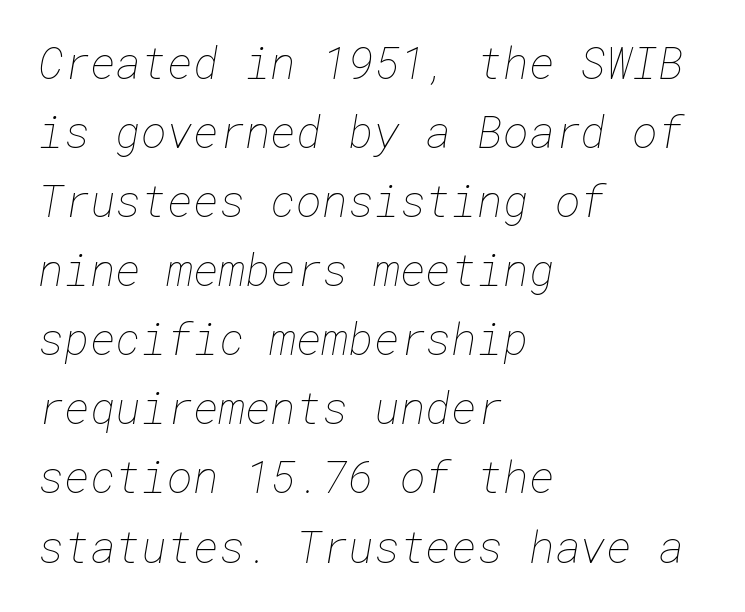
Heft: none added — not bold. Letters rest on an invisible, unmarked baseline. This sample uses plain, unmodified letter spacing. In CSS terms this would be text-align: left.
